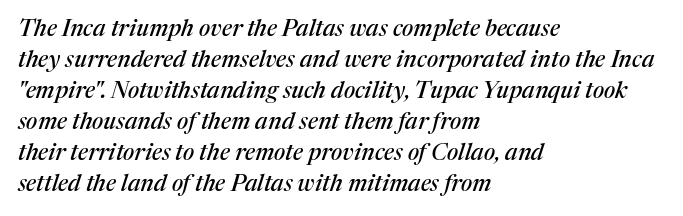
{"italic": "yes", "lean": "right", "slant_degrees": 17, "underline": "no", "align": "left", "line_spacing": "normal", "line_spacing_ratio": 1.35, "letter_spacing": "normal", "letter_spacing_em": 0.0, "glyph_px": 23}
